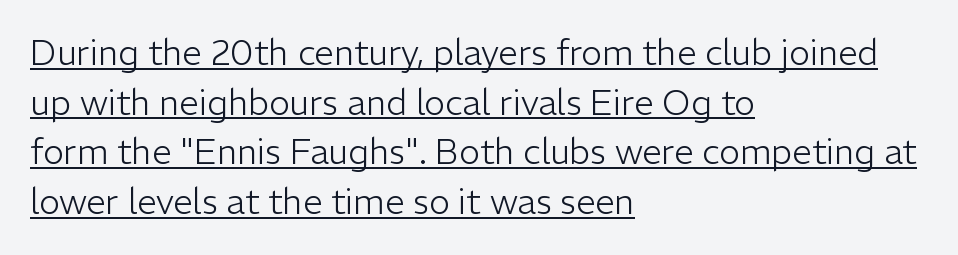
Q: Is the text bold? A: No.
Q: Is the text italic (slanted)? A: No, it is upright.
Q: Is the typeface a serif or a sans-serif typeface? A: Sans-serif.
Q: Is the text underlined? A: Yes.
Q: How is the paragraph aligned? A: Left-aligned.
Q: Is the spacing between letters normal or unusually wide? A: Normal.
Q: Is the spacing between lines tight, normal or loose? A: Normal.
Q: Width (condensed, normal, or wide)? A: Normal.
Q: Stroke contrast? A: Low.
Q: x-height? A: Medium.
Q: Monospaced? A: No.
